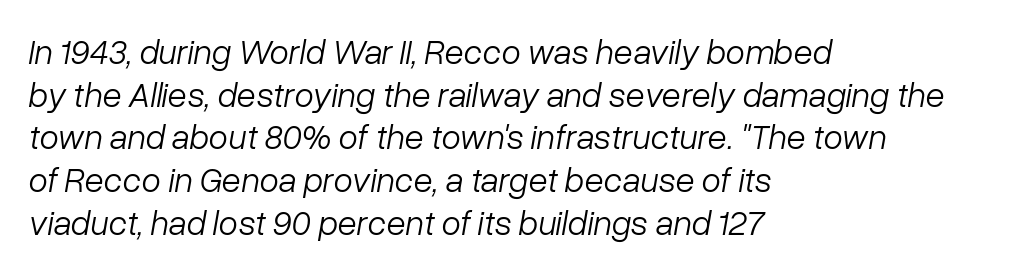
Q: Is the text bold? A: No.
Q: Is the text italic (slanted)? A: Yes, it leans right by about 10 degrees.
Q: Is the text underlined? A: No.
Q: How is the paragraph aligned? A: Left-aligned.
Q: Is the spacing between letters normal or unusually wide? A: Normal.
Q: Width (condensed, normal, or wide)? A: Normal.
Q: Stroke contrast? A: Low.
Q: x-height? A: Medium.
Q: Monospaced? A: No.
